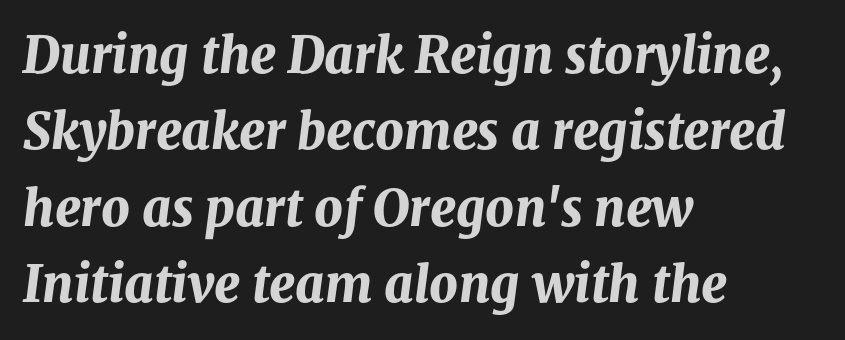
In terms of letterspacing, this is plain default setting. Designer's note — italics engaged. Glance below the letters and you will spot only blank space. As a designer I'd log this as weight 700, bold.
